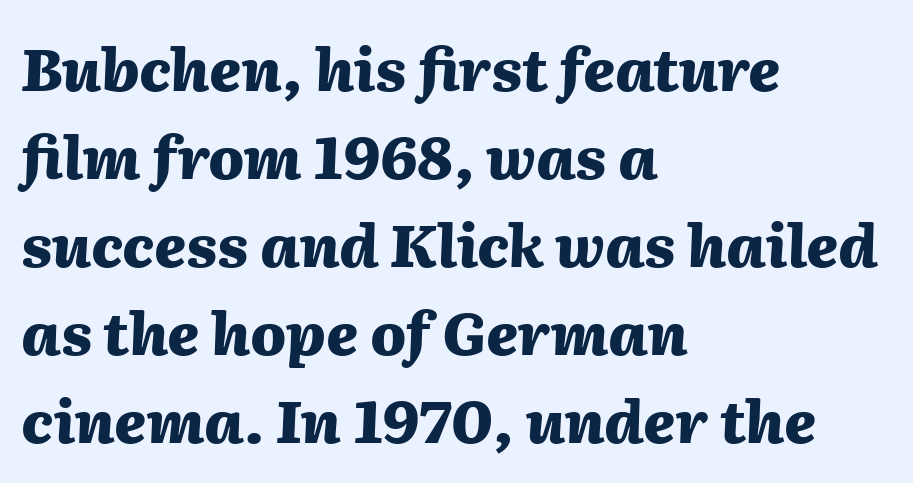
The image shows 59 px heavy type, italic (leaning right); set left-aligned, normal line spacing (1.49x), normal letter spacing, not underlined; medium stroke contrast and a medium x-height.
